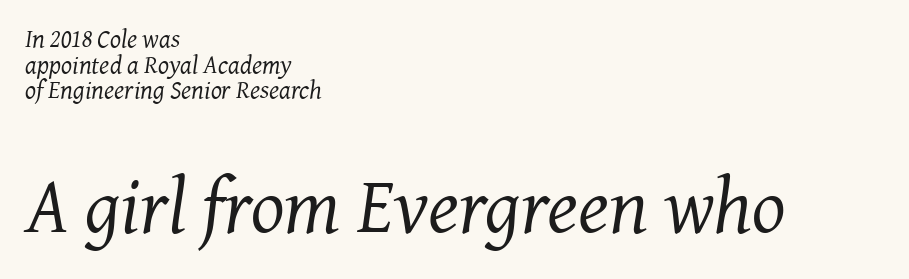
{"serif": "yes", "italic": "yes", "lean": "right", "slant_degrees": 7, "bold": "no", "weight": "regular", "width": "normal", "stroke_contrast": "medium", "x_height": "medium", "monospaced": "no", "underline": "no", "align": "left", "line_spacing": "tight", "line_spacing_ratio": 0.99, "letter_spacing": "normal", "letter_spacing_em": 0.0, "larger_block": "second", "size_ratio": 3.04, "glyph_px": 79}
